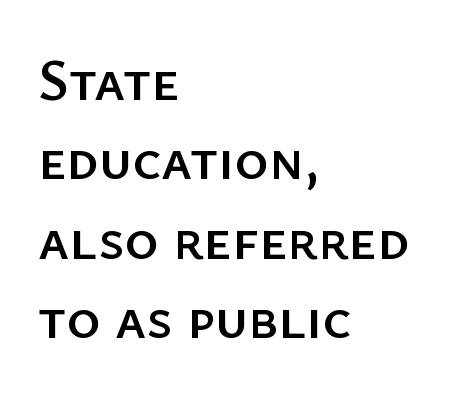
Q: Is the text italic (slanted)? A: No, it is upright.
Q: Is the typeface a serif or a sans-serif typeface? A: Sans-serif.
Q: Is the text underlined? A: No.
Q: How is the paragraph aligned? A: Left-aligned.
Q: Is the spacing between letters normal or unusually wide? A: Normal.
Q: Is the spacing between lines tight, normal or loose? A: Normal.
Q: Width (condensed, normal, or wide)? A: Normal.
Q: Stroke contrast? A: Low.
Q: x-height? A: Medium.
Q: Monospaced? A: No.
